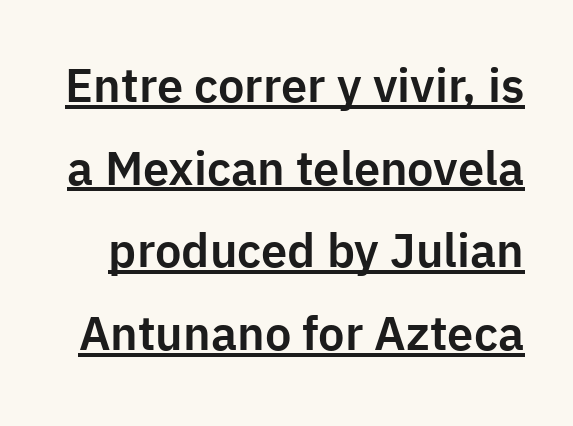
{"serif": "no", "italic": "no", "width": "normal", "stroke_contrast": "low", "x_height": "medium", "monospaced": "no", "underline": "yes", "line_spacing_ratio": 1.76, "letter_spacing": "normal", "letter_spacing_em": 0.0, "glyph_px": 47}
